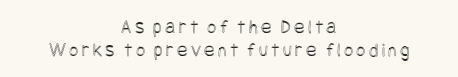
{"italic": "no", "underline": "no", "align": "center", "line_spacing": "tight", "line_spacing_ratio": 1.13, "glyph_px": 20}
